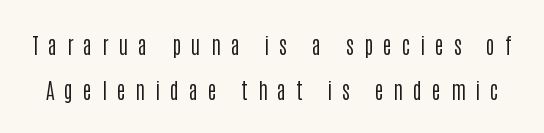
The image shows 21 px text type, upright; set loose line spacing (2.13x), unusually wide letter spacing (+0.48 em), not underlined.
